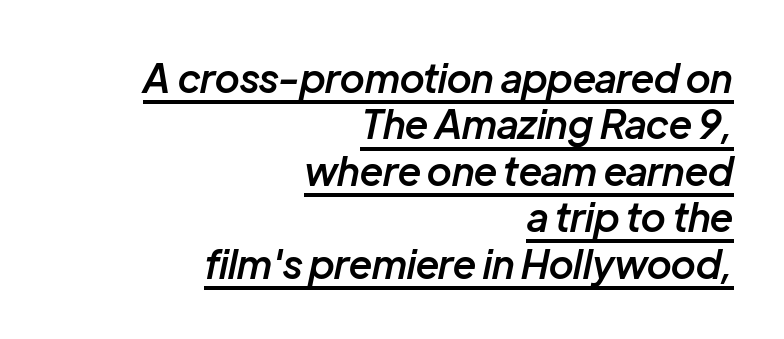
Q: Is the text bold? A: Semi-bold.
Q: Is the text italic (slanted)? A: Yes, it leans right by about 12 degrees.
Q: Is the text underlined? A: Yes.
Q: How is the paragraph aligned? A: Right-aligned.
Q: Is the spacing between letters normal or unusually wide? A: Normal.
Q: Width (condensed, normal, or wide)? A: Normal.
Q: Stroke contrast? A: Low.
Q: x-height? A: Medium.
Q: Monospaced? A: No.
